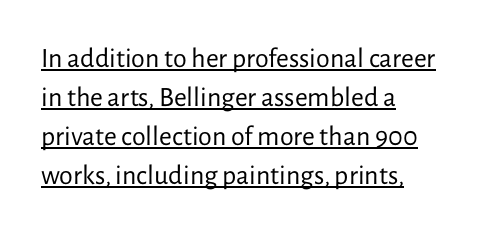
Q: Is the text bold? A: No.
Q: Is the text italic (slanted)? A: No, it is upright.
Q: Is the typeface a serif or a sans-serif typeface? A: Sans-serif.
Q: Is the text underlined? A: Yes.
Q: How is the paragraph aligned? A: Left-aligned.
Q: Is the spacing between letters normal or unusually wide? A: Normal.
Q: Is the spacing between lines tight, normal or loose? A: Normal.
Q: Width (condensed, normal, or wide)? A: Normal.
Q: Stroke contrast? A: Low.
Q: x-height? A: Medium.
Q: Monospaced? A: No.
